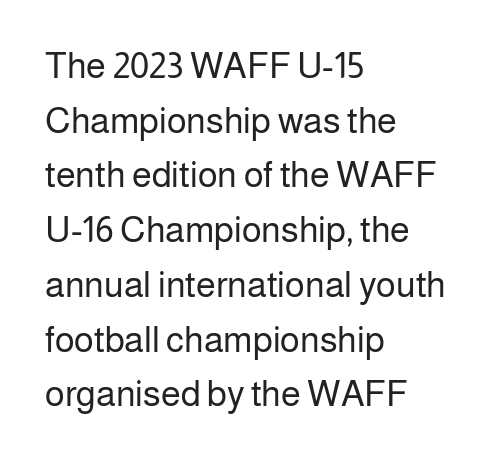
{"serif": "no", "italic": "no", "bold": "no", "weight": "regular", "width": "normal", "stroke_contrast": "low", "x_height": "medium", "monospaced": "no", "underline": "no", "align": "left", "line_spacing": "normal", "line_spacing_ratio": 1.52, "letter_spacing": "normal", "letter_spacing_em": 0.0, "glyph_px": 36}
